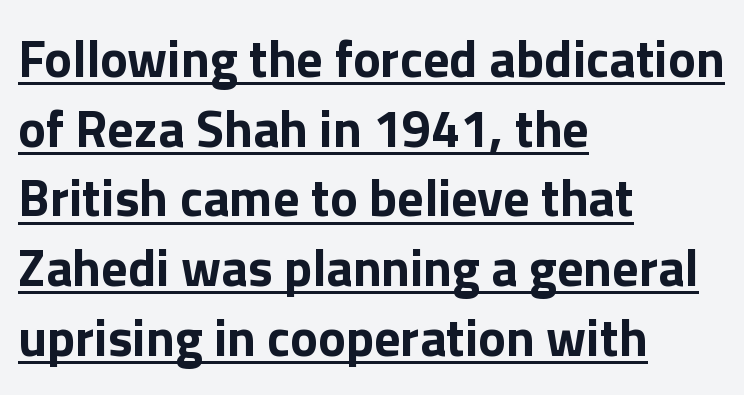
{"serif": "no", "italic": "no", "bold": "yes", "weight": "bold", "width": "normal", "stroke_contrast": "low", "x_height": "medium", "monospaced": "no", "underline": "yes", "align": "left", "line_spacing": "normal", "line_spacing_ratio": 1.34, "letter_spacing": "normal", "letter_spacing_em": 0.0, "glyph_px": 52}
